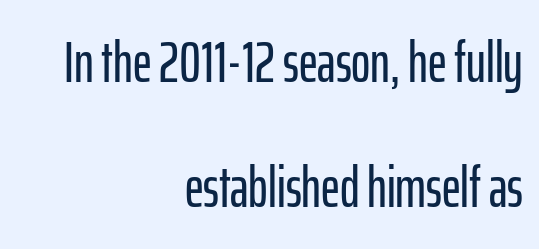
Q: Is the text italic (slanted)? A: No, it is upright.
Q: Is the typeface a serif or a sans-serif typeface? A: Sans-serif.
Q: Is the text underlined? A: No.
Q: How is the paragraph aligned? A: Right-aligned.
Q: Is the spacing between letters normal or unusually wide? A: Normal.
Q: Is the spacing between lines tight, normal or loose? A: Loose.
Q: Width (condensed, normal, or wide)? A: Condensed.
Q: Stroke contrast? A: Low.
Q: x-height? A: Medium.
Q: Monospaced? A: No.
